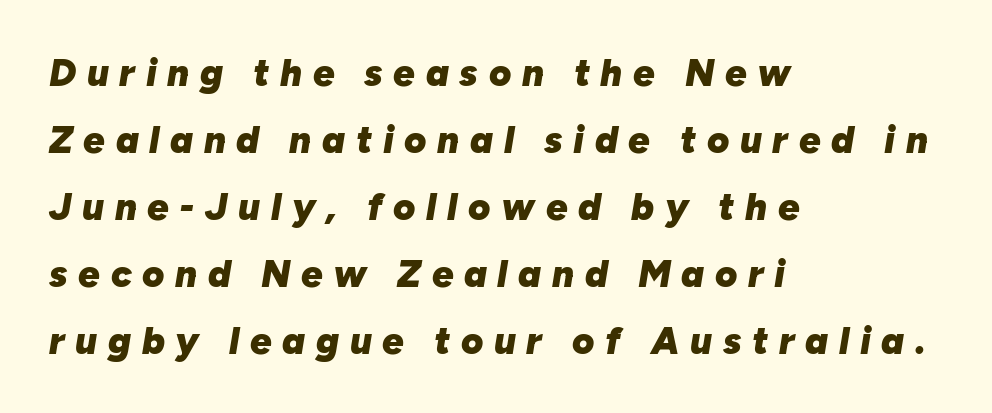
Character widths vary here, with narrow letters taking less room than wide ones. One-word summary of the alignment: left. The zone under the glyphs is completely vacant. The axis of the letterforms is tilted away from vertical. The face used here has the dense, thick strokes of a bold.
